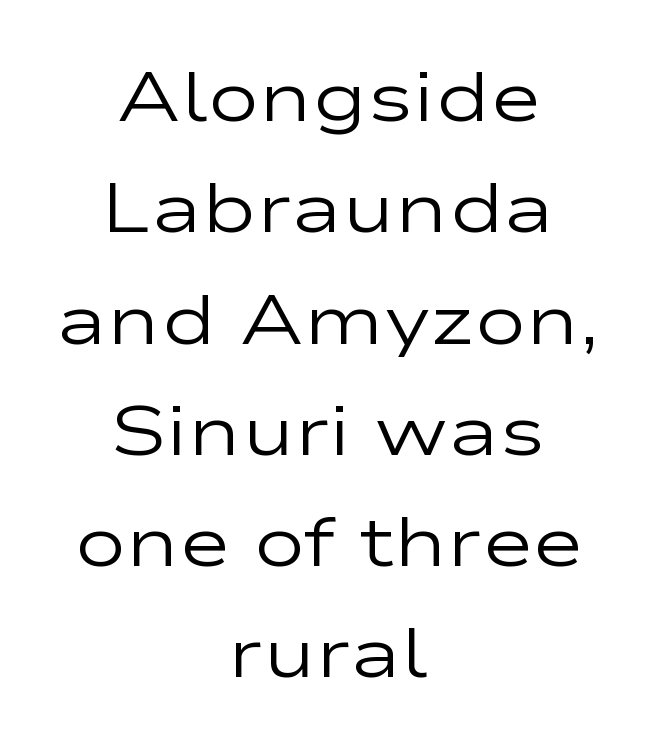
{"serif": "no", "italic": "no", "bold": "no", "weight": "regular", "width": "wide", "stroke_contrast": "low", "x_height": "medium", "monospaced": "no", "underline": "no", "align": "center", "line_spacing": "normal", "line_spacing_ratio": 1.59, "letter_spacing": "normal", "letter_spacing_em": 0.0, "glyph_px": 70}
